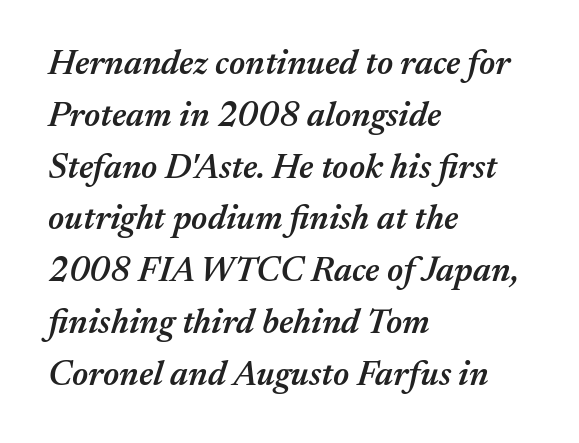
The image shows 35 px semibold type, italic (leaning right); set left-aligned, normal line spacing (1.48x), normal letter spacing, not underlined; medium stroke contrast and a medium x-height.
